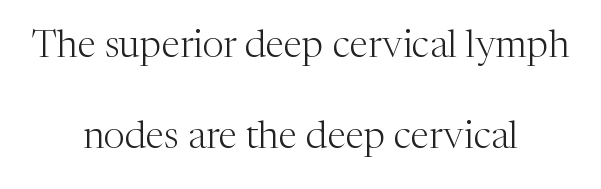
The image shows 38 px light serif type, upright; set centered, loose line spacing (2.4x), normal letter spacing, not underlined; medium stroke contrast and a medium x-height.
